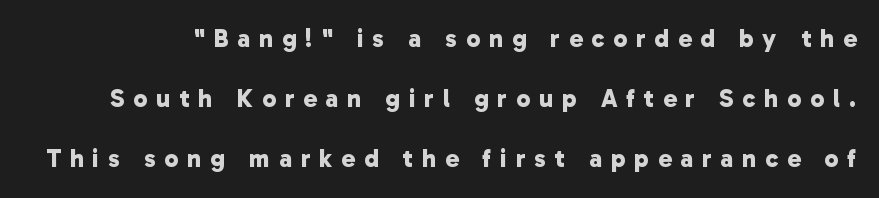
Notice the wide empty band between every row — that's loose leading. The gap between lines stays unmarked. Observe the wide spacing: letters keep a clear distance from each other. The sample has been set heavy, in full bold.
